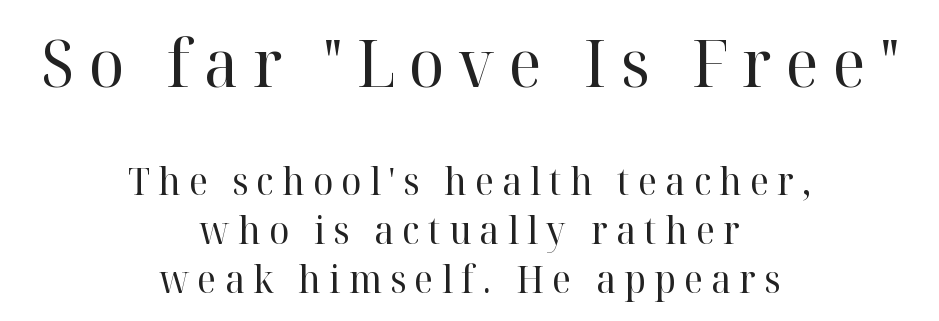
Q: Is the text bold? A: No.
Q: Is the text italic (slanted)? A: No, it is upright.
Q: Is the typeface a serif or a sans-serif typeface? A: Serif.
Q: Is the text underlined? A: No.
Q: How is the paragraph aligned? A: Centered.
Q: Is the spacing between letters normal or unusually wide? A: Unusually wide.
Q: Is the spacing between lines tight, normal or loose? A: Normal.
Q: Which block of text is set in a larger size, the first (top) or the second (bottom)? A: The first (top) one.
Q: Width (condensed, normal, or wide)? A: Normal.
Q: Stroke contrast? A: High.
Q: x-height? A: Medium.
Q: Monospaced? A: No.
